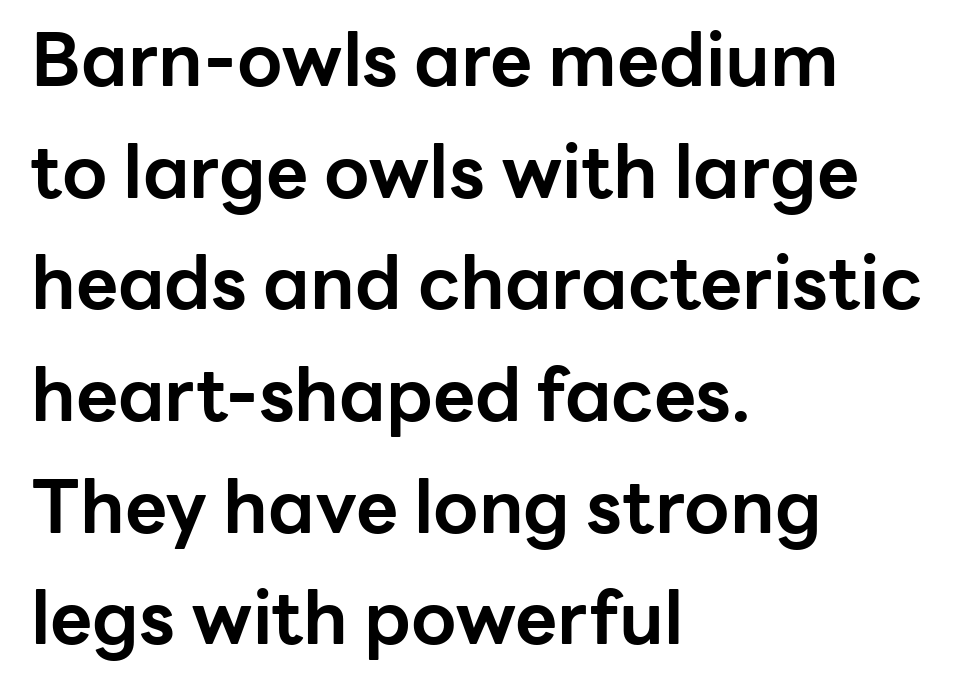
{"serif": "no", "italic": "no", "bold": "yes", "weight": "bold", "width": "normal", "stroke_contrast": "low", "x_height": "medium", "monospaced": "no", "underline": "no", "align": "left", "line_spacing": "normal", "line_spacing_ratio": 1.53, "letter_spacing": "normal", "letter_spacing_em": 0.0, "glyph_px": 73}
